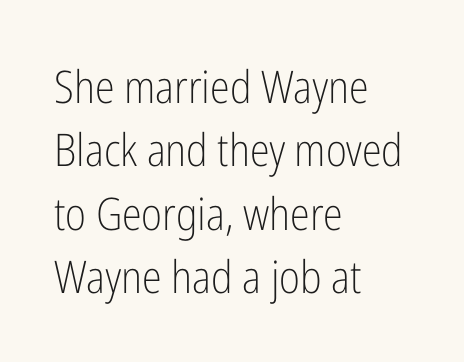
The image shows 45 px light, condensed sans-serif type, upright; set left-aligned, normal line spacing (1.41x), normal letter spacing, not underlined; low stroke contrast and a medium x-height.
